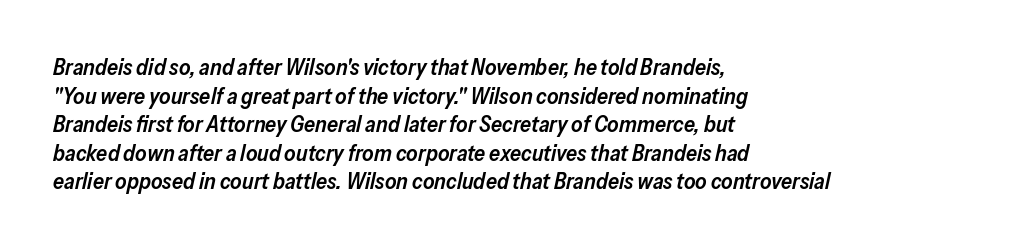
{"italic": "yes", "lean": "right", "slant_degrees": 13, "bold": "semi", "underline": "no", "align": "left", "line_spacing": "normal", "line_spacing_ratio": 1.3, "letter_spacing": "normal", "letter_spacing_em": 0.0, "glyph_px": 22}
